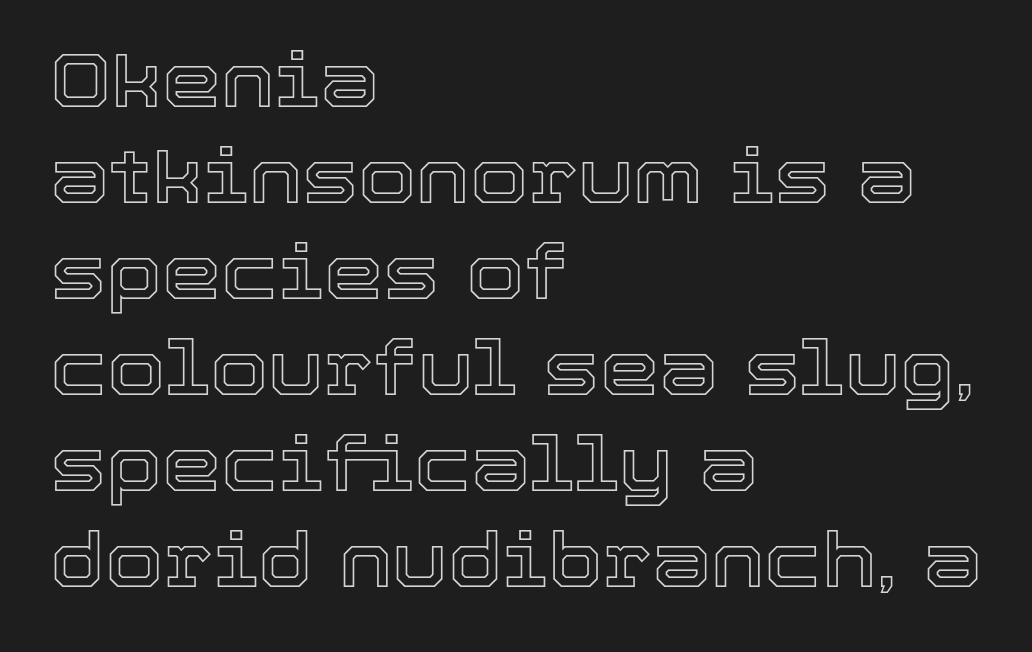
Spacing between characters is what you'd get straight out of the box. Is there any slant? The stems are plumb. The strip under each line holds only bare page. Is there much room between lines? A standard amount, neither cramped nor airy. Each letter keeps its own natural width here, so spacing adapts to shape. Alignment: flush left.
